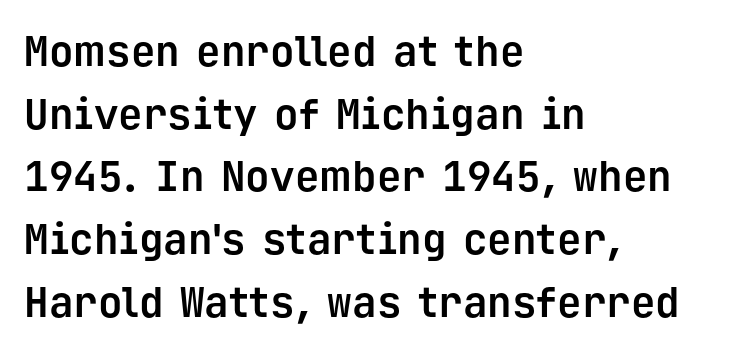
The image shows 41 px bold sans-serif type, upright, monospaced; set left-aligned, normal line spacing (1.53x), normal letter spacing, not underlined; low stroke contrast and a medium x-height.
